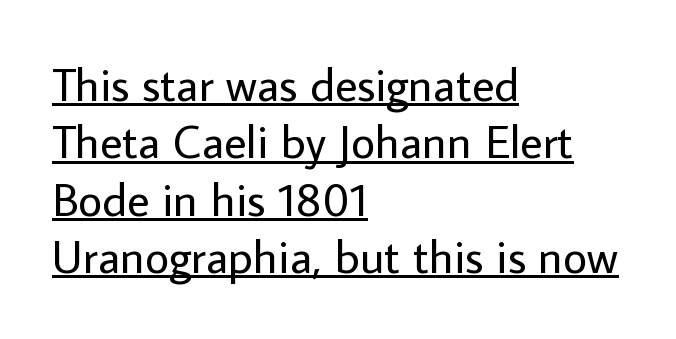
Nobody touched the tracking dial on this one. A typesetter would label this face a sans. Italic: no, the glyphs are upright roman. This sample has the flowing, uneven cadence of proportional lettering.
